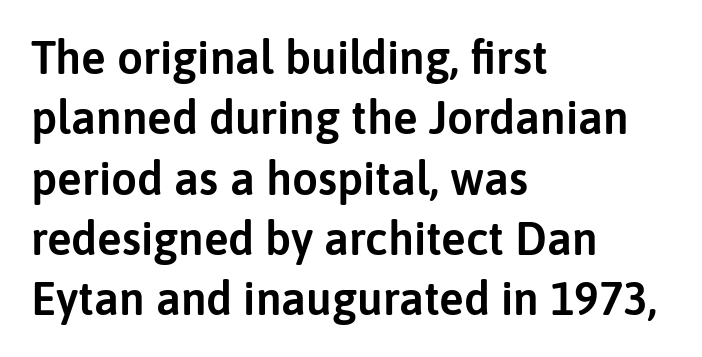
{"serif": "no", "italic": "no", "width": "normal", "stroke_contrast": "low", "x_height": "medium", "monospaced": "no", "underline": "no", "align": "left", "line_spacing": "normal", "line_spacing_ratio": 1.31, "letter_spacing": "normal", "letter_spacing_em": 0.0, "glyph_px": 46}
